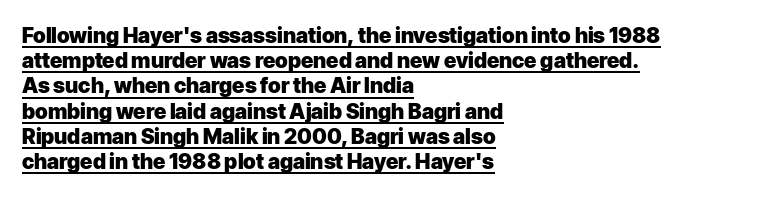
Q: Is the text bold? A: Yes.
Q: Is the text italic (slanted)? A: No, it is upright.
Q: Is the text underlined? A: Yes.
Q: How is the paragraph aligned? A: Left-aligned.
Q: Is the spacing between letters normal or unusually wide? A: Normal.
